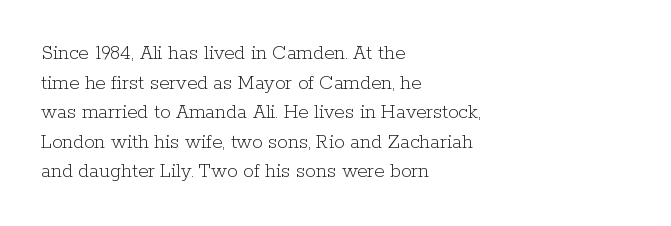
Q: Is the text bold? A: No.
Q: Is the text italic (slanted)? A: No, it is upright.
Q: Is the text underlined? A: No.
Q: How is the paragraph aligned? A: Left-aligned.
Q: Is the spacing between letters normal or unusually wide? A: Normal.
Q: Is the spacing between lines tight, normal or loose? A: Normal.
